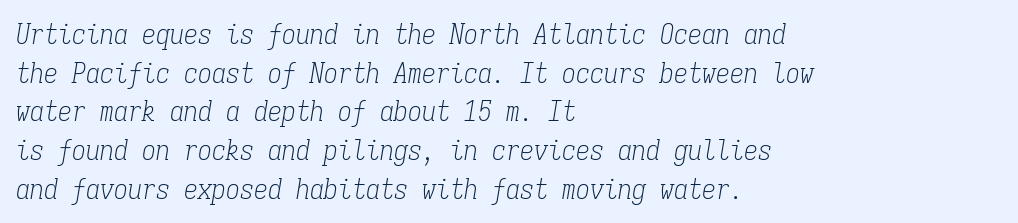
The image shows 28 px light, condensed serif type, italic (leaning right), monospaced; set left-aligned, normal line spacing (1.38x), normal letter spacing, not underlined; low stroke contrast and a medium x-height.
